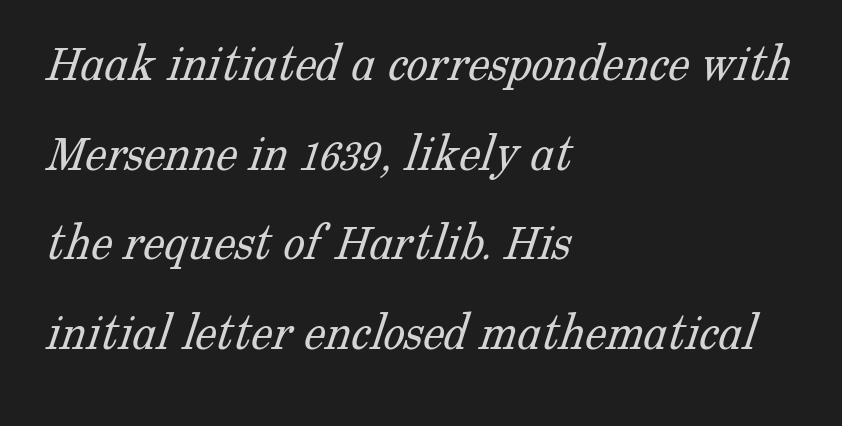
{"serif": "yes", "bold": "no", "weight": "light", "width": "normal", "stroke_contrast": "low", "x_height": "medium", "monospaced": "no", "underline": "no", "align": "left", "line_spacing": "normal", "line_spacing_ratio": 1.66, "letter_spacing": "normal", "letter_spacing_em": 0.0, "glyph_px": 54}
